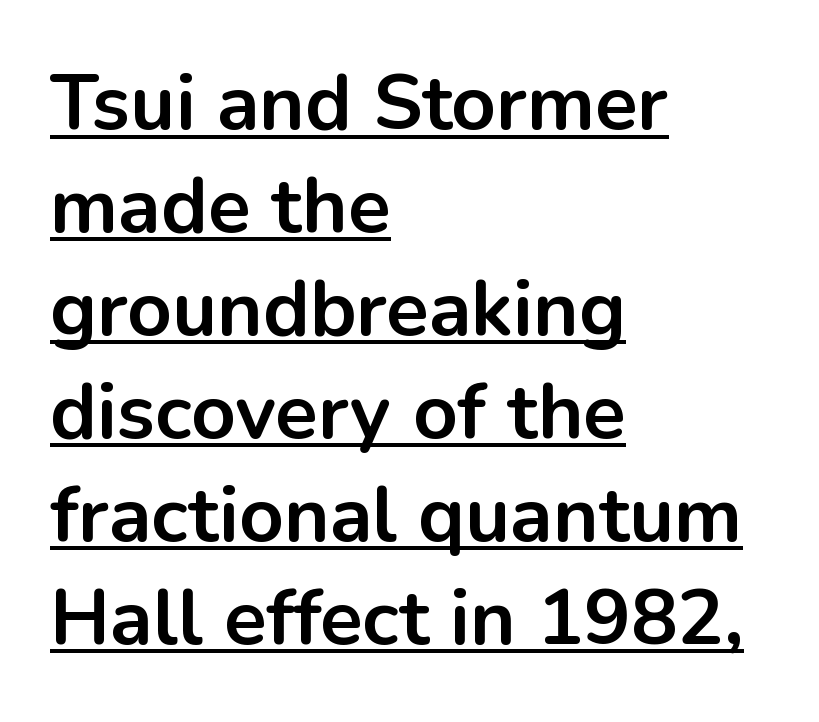
The image shows 78 px bold sans-serif type, upright; set left-aligned, normal line spacing (1.32x), normal letter spacing, underlined; low stroke contrast and a medium x-height.
